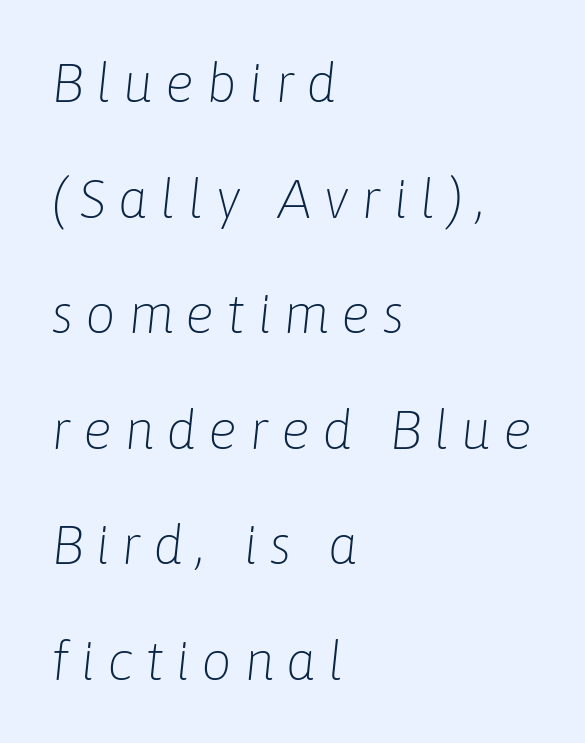
Q: Is the text bold? A: No.
Q: Is the text italic (slanted)? A: Yes, it leans right by about 6 degrees.
Q: Is the text underlined? A: No.
Q: How is the paragraph aligned? A: Left-aligned.
Q: Is the spacing between letters normal or unusually wide? A: Unusually wide.
Q: Is the spacing between lines tight, normal or loose? A: Loose.
Q: Width (condensed, normal, or wide)? A: Normal.
Q: Stroke contrast? A: Low.
Q: x-height? A: Medium.
Q: Monospaced? A: No.
